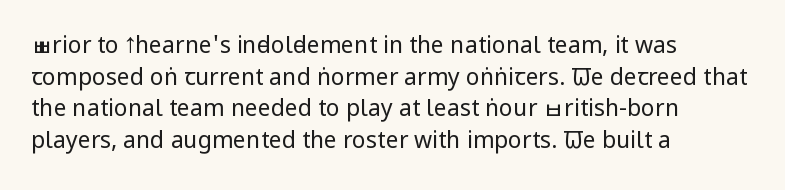
Q: Is the text bold? A: No.
Q: Is the text italic (slanted)? A: No, it is upright.
Q: Is the text underlined? A: No.
Q: How is the paragraph aligned? A: Left-aligned.
Q: Is the spacing between letters normal or unusually wide? A: Normal.
Q: Is the spacing between lines tight, normal or loose? A: Normal.
